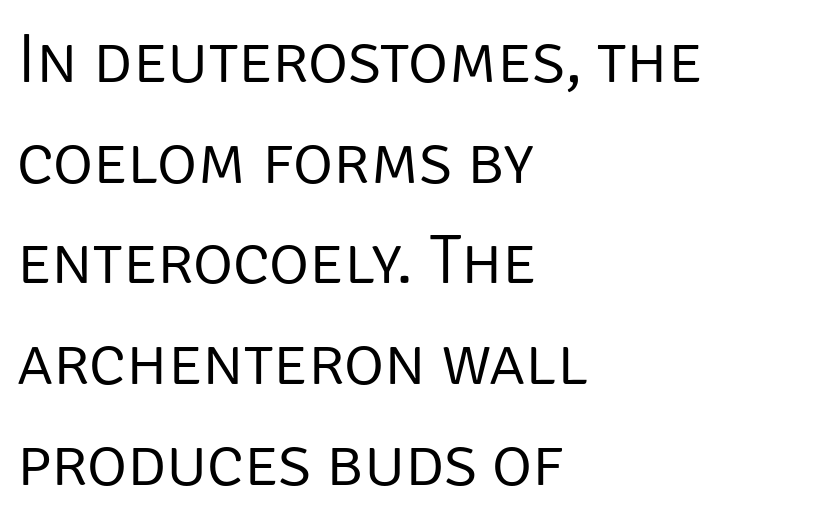
The image shows 69 px light sans-serif type, upright; set left-aligned, normal line spacing (1.46x), normal letter spacing, not underlined; low stroke contrast and a large x-height.
